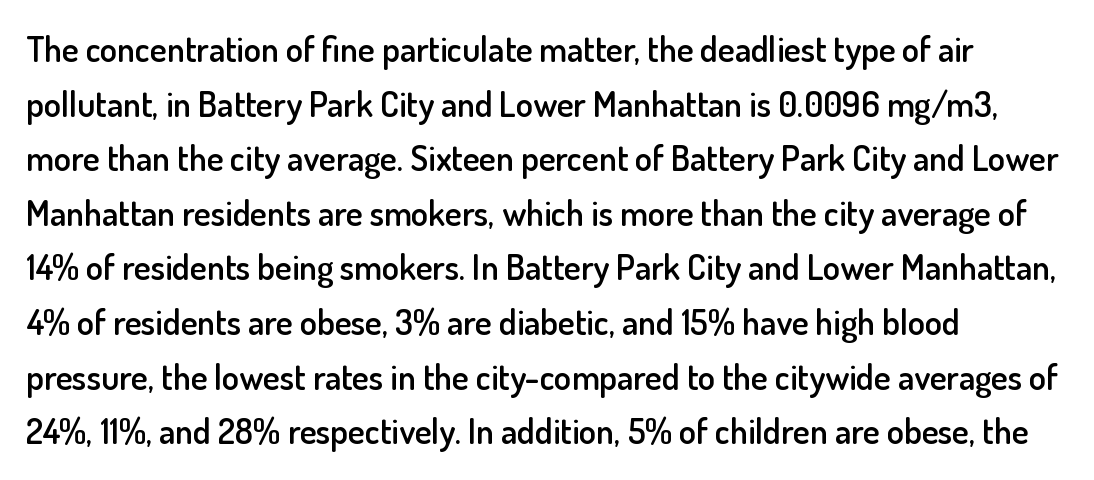
{"serif": "no", "italic": "no", "bold": "semi", "weight": "semibold", "width": "normal", "stroke_contrast": "low", "x_height": "small", "monospaced": "no", "underline": "no", "align": "left", "line_spacing": "normal", "line_spacing_ratio": 1.56, "letter_spacing": "normal", "letter_spacing_em": 0.0, "glyph_px": 35}
